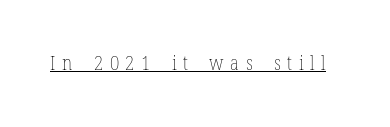
The letters look calm and open, with moderate or lighter stems. A baseline rule has been typeset under these characters. The letterforms stand isolated, each surrounded by extra space. Upright lettering throughout.
